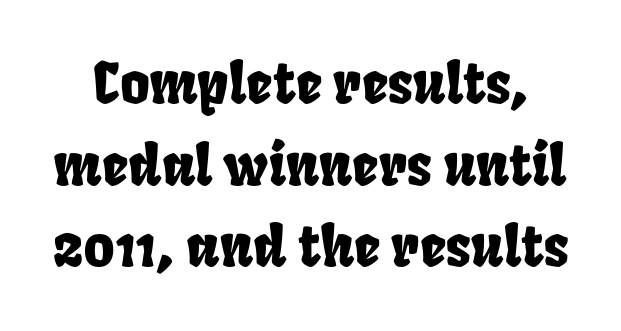
The image shows 57 px condensed type; set normal line spacing (1.43x), normal letter spacing, not underlined; low stroke contrast and a large x-height.
